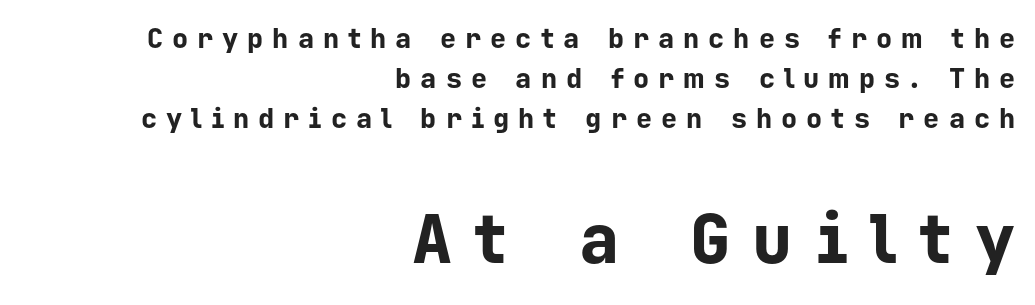
Q: Is the text bold? A: Yes.
Q: Is the text italic (slanted)? A: No, it is upright.
Q: Is the typeface a serif or a sans-serif typeface? A: Sans-serif.
Q: Is the text underlined? A: No.
Q: How is the paragraph aligned? A: Right-aligned.
Q: Is the spacing between letters normal or unusually wide? A: Unusually wide.
Q: Is the spacing between lines tight, normal or loose? A: Normal.
Q: Which block of text is set in a larger size, the first (top) or the second (bottom)? A: The second (bottom) one.
Q: Width (condensed, normal, or wide)? A: Normal.
Q: Stroke contrast? A: Low.
Q: x-height? A: Medium.
Q: Monospaced? A: Yes.
